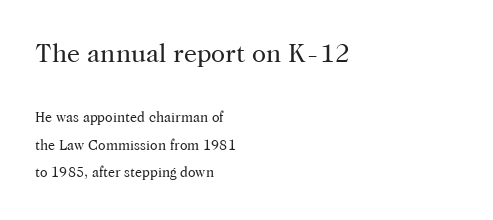
The string is rendered with underlining switched off. The lines in this sample share a left origin and differ only in where they stop. Top chunk: large. Bottom chunk: small. The designer dialed line spacing up above the default. Weight: regular or lighter.
